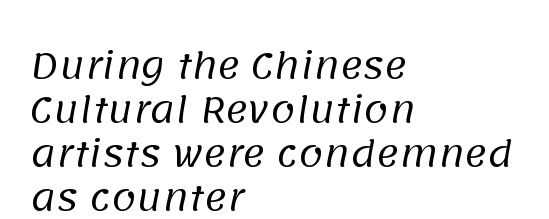
Q: Is the text bold? A: No.
Q: Is the typeface a serif or a sans-serif typeface? A: Sans-serif.
Q: Is the text underlined? A: No.
Q: How is the paragraph aligned? A: Left-aligned.
Q: Is the spacing between letters normal or unusually wide? A: Normal.
Q: Is the spacing between lines tight, normal or loose? A: Normal.
Q: Width (condensed, normal, or wide)? A: Normal.
Q: Stroke contrast? A: Low.
Q: x-height? A: Large.
Q: Monospaced? A: No.
